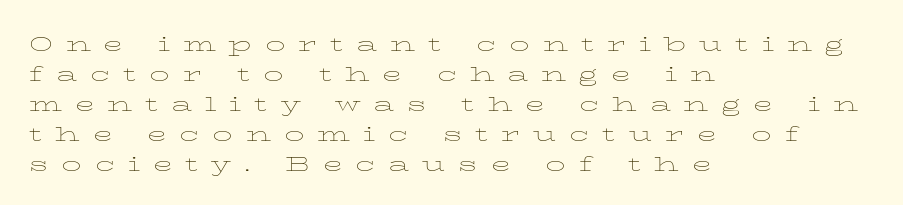
The image shows 26 px text type, upright; set left-aligned, tight line spacing (1.15x), unusually wide letter spacing (+0.49 em), not underlined.
